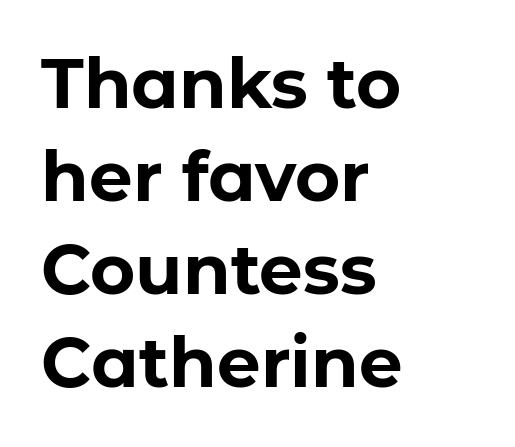
{"serif": "no", "italic": "no", "bold": "yes", "weight": "bold", "width": "normal", "stroke_contrast": "low", "x_height": "medium", "monospaced": "no", "underline": "no", "align": "left", "line_spacing": "normal", "line_spacing_ratio": 1.35, "letter_spacing": "normal", "letter_spacing_em": 0.0, "glyph_px": 69}
